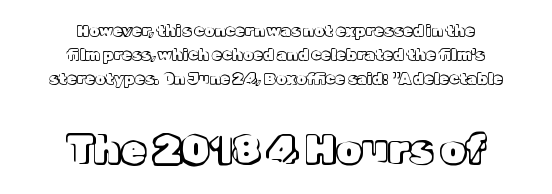
Q: Is the text italic (slanted)? A: No, it is upright.
Q: Is the text underlined? A: No.
Q: How is the paragraph aligned? A: Centered.
Q: Is the spacing between letters normal or unusually wide? A: Normal.
Q: Is the spacing between lines tight, normal or loose? A: Normal.
Q: Which block of text is set in a larger size, the first (top) or the second (bottom)? A: The second (bottom) one.
Q: Width (condensed, normal, or wide)? A: Normal.
Q: x-height? A: Medium.
Q: Monospaced? A: No.
